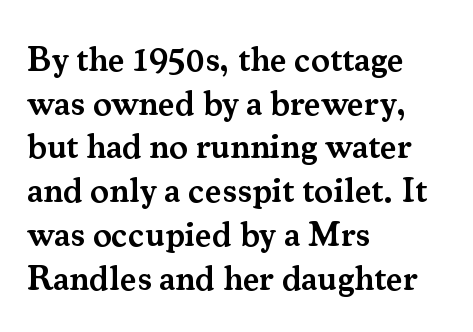
{"serif": "yes", "italic": "no", "bold": "semi", "weight": "semibold", "width": "normal", "stroke_contrast": "medium", "x_height": "small", "monospaced": "no", "underline": "no", "align": "left", "line_spacing": "normal", "line_spacing_ratio": 1.25, "letter_spacing": "normal", "letter_spacing_em": 0.0, "glyph_px": 35}
